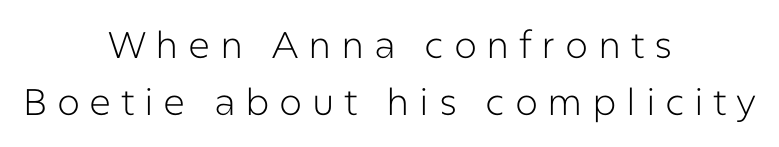
Q: Is the text bold? A: No.
Q: Is the text italic (slanted)? A: No, it is upright.
Q: Is the typeface a serif or a sans-serif typeface? A: Sans-serif.
Q: Is the text underlined? A: No.
Q: How is the paragraph aligned? A: Centered.
Q: Is the spacing between letters normal or unusually wide? A: Unusually wide.
Q: Is the spacing between lines tight, normal or loose? A: Normal.
Q: Width (condensed, normal, or wide)? A: Normal.
Q: Stroke contrast? A: Low.
Q: x-height? A: Medium.
Q: Monospaced? A: No.
